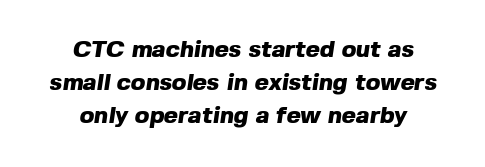
The image shows 24 px bold type; set centered, normal line spacing (1.37x), normal letter spacing, not underlined.
